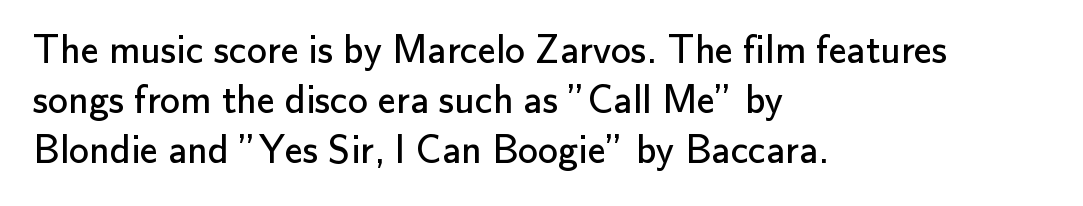
The image shows 40 px regular-weight sans-serif type, upright; set left-aligned, normal line spacing (1.25x), normal letter spacing, not underlined; low stroke contrast and a small x-height.
